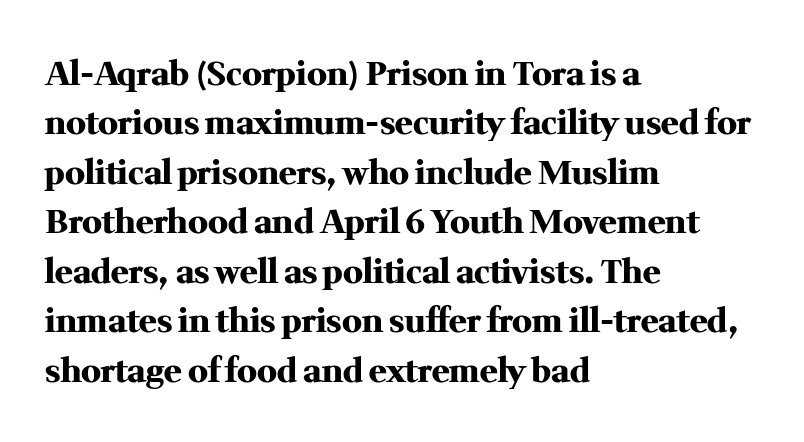
Q: Is the text bold? A: Yes.
Q: Is the text italic (slanted)? A: No, it is upright.
Q: Is the typeface a serif or a sans-serif typeface? A: Serif.
Q: Is the text underlined? A: No.
Q: How is the paragraph aligned? A: Left-aligned.
Q: Is the spacing between letters normal or unusually wide? A: Normal.
Q: Is the spacing between lines tight, normal or loose? A: Normal.
Q: Width (condensed, normal, or wide)? A: Normal.
Q: Stroke contrast? A: Medium.
Q: x-height? A: Medium.
Q: Monospaced? A: No.
